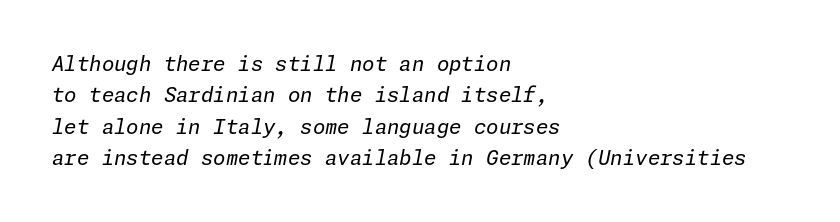
Does the lettering tilt? It does — this is italic. Line starts are locked; line ends wander. The face used here is rendered with its standard letterfit. Words float on clear page, feet unadorned. The passage shown stacks its lines at a standard gap.
